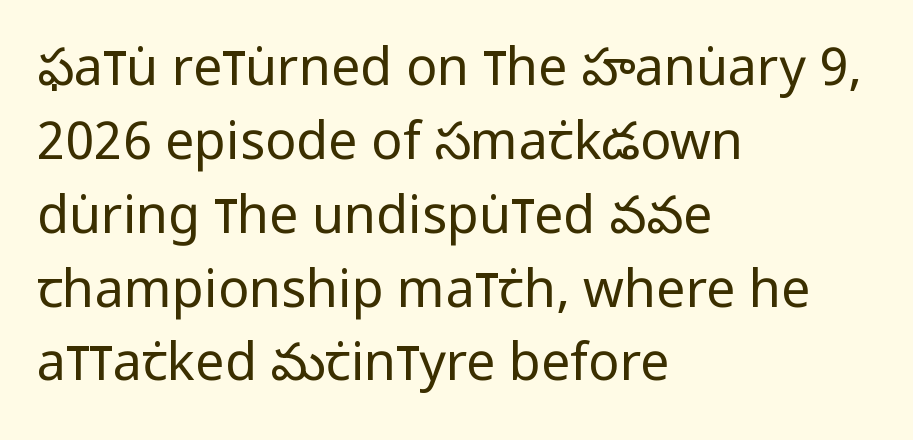
Looks like regular typesetting: each glyph gets only the width it needs. The paragraph has a hard left edge and a soft right edge. The characters are drawn with everyday or finer stroke widths. Lines of text with bare space underneath. Is the letter spacing exaggerated? No — it looks like the ordinary default.
